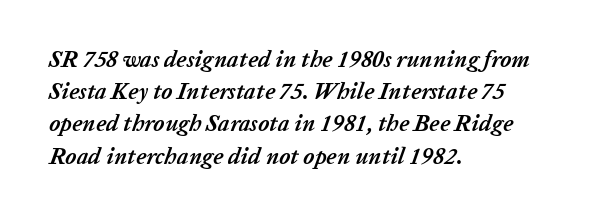
The image shows 23 px bold type, italic (leaning right); set left-aligned, normal line spacing (1.4x), normal letter spacing, not underlined.
